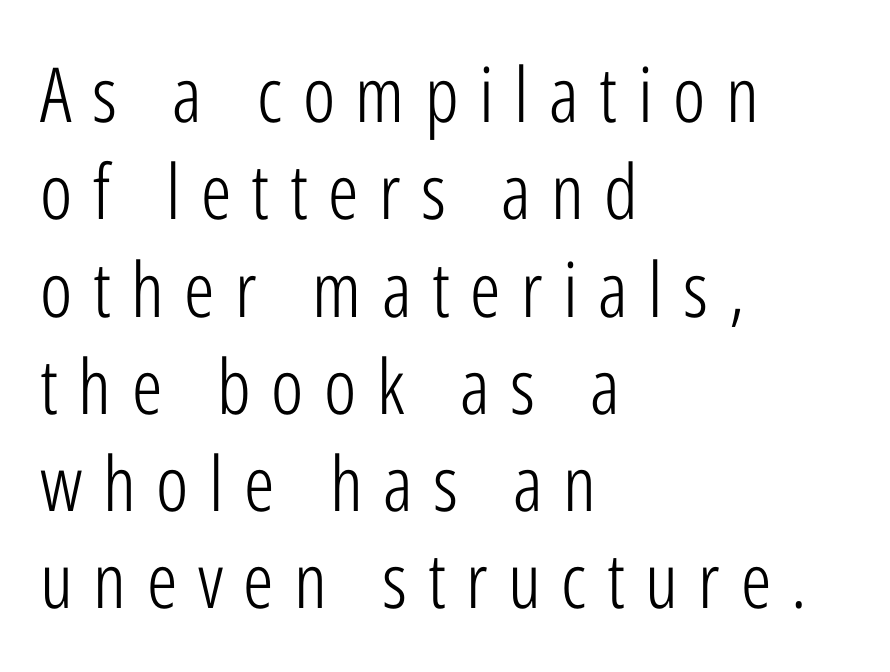
The image shows 76 px light, condensed sans-serif type, upright; set left-aligned, normal line spacing (1.28x), unusually wide letter spacing (+0.27 em), not underlined; low stroke contrast and a medium x-height.
